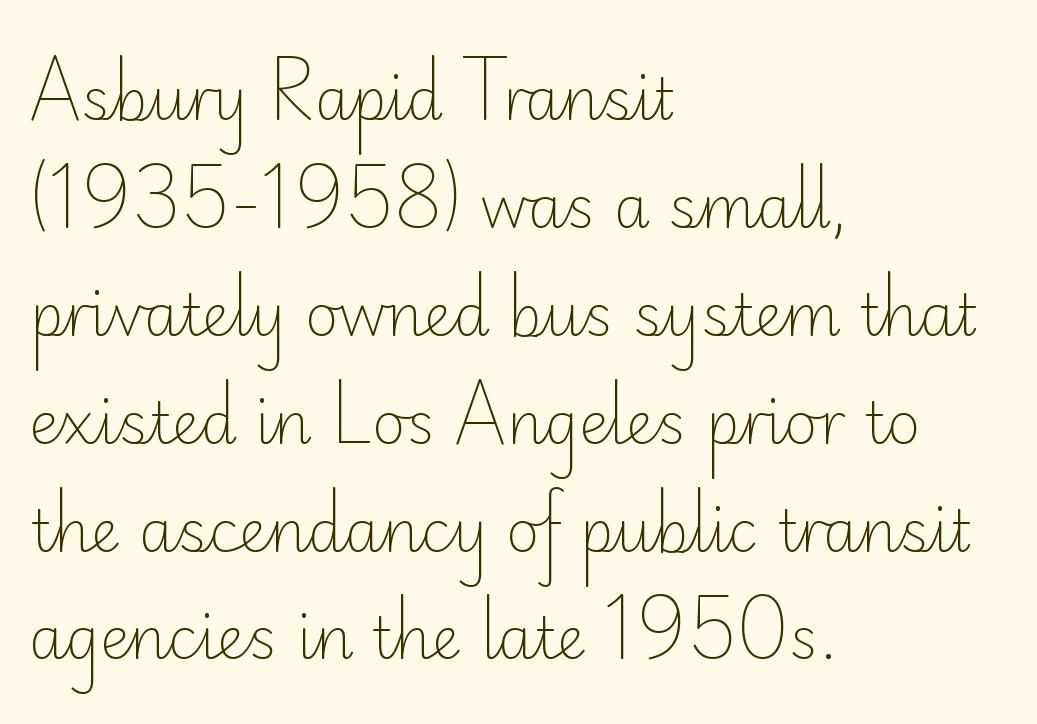
Q: Is the text bold? A: No.
Q: Is the text italic (slanted)? A: No, it is upright.
Q: Is the typeface a serif or a sans-serif typeface? A: Sans-serif.
Q: Is the text underlined? A: No.
Q: How is the paragraph aligned? A: Left-aligned.
Q: Is the spacing between letters normal or unusually wide? A: Normal.
Q: Width (condensed, normal, or wide)? A: Normal.
Q: Stroke contrast? A: Low.
Q: x-height? A: Small.
Q: Monospaced? A: No.
